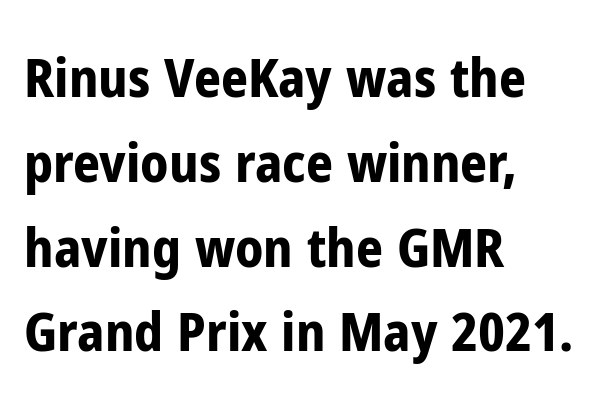
Q: Is the text bold? A: Yes.
Q: Is the text italic (slanted)? A: No, it is upright.
Q: Is the typeface a serif or a sans-serif typeface? A: Sans-serif.
Q: Is the text underlined? A: No.
Q: How is the paragraph aligned? A: Left-aligned.
Q: Is the spacing between letters normal or unusually wide? A: Normal.
Q: Is the spacing between lines tight, normal or loose? A: Normal.
Q: Width (condensed, normal, or wide)? A: Condensed.
Q: Stroke contrast? A: Low.
Q: x-height? A: Medium.
Q: Monospaced? A: No.
